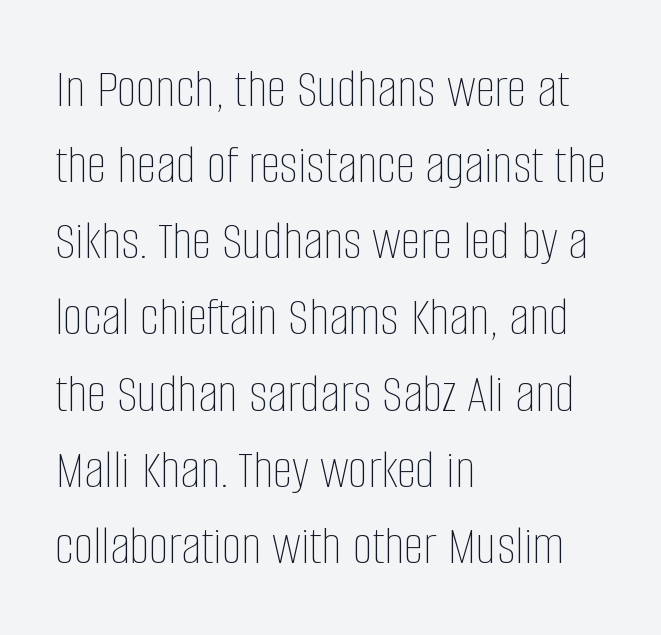
{"italic": "no", "bold": "no", "weight": "thin", "width": "condensed", "stroke_contrast": "low", "x_height": "large", "monospaced": "no", "underline": "no", "align": "left", "line_spacing": "normal", "line_spacing_ratio": 1.36, "letter_spacing": "normal", "letter_spacing_em": 0.0, "glyph_px": 56}
